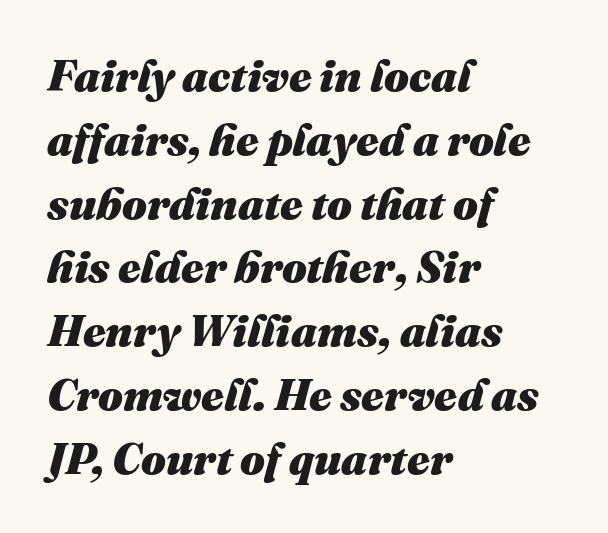
The image shows 44 px heavy type, italic (leaning right); set left-aligned, normal line spacing (1.45x), normal letter spacing, not underlined; medium stroke contrast and a medium x-height.
